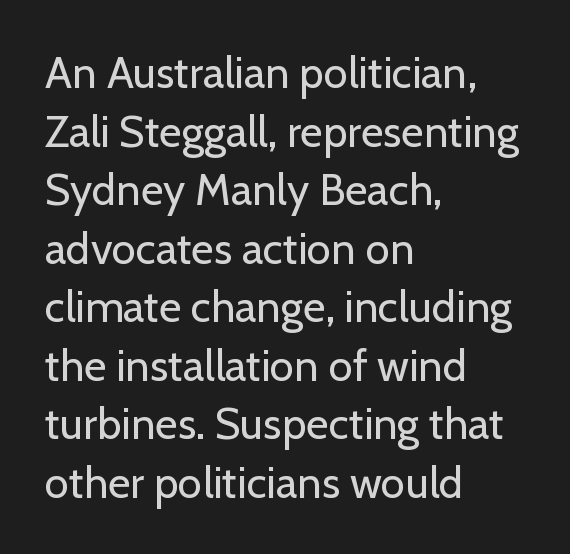
{"serif": "no", "italic": "no", "bold": "no", "weight": "regular", "width": "normal", "stroke_contrast": "low", "x_height": "medium", "monospaced": "no", "underline": "no", "align": "left", "line_spacing": "normal", "line_spacing_ratio": 1.33, "letter_spacing": "normal", "letter_spacing_em": 0.0, "glyph_px": 44}
